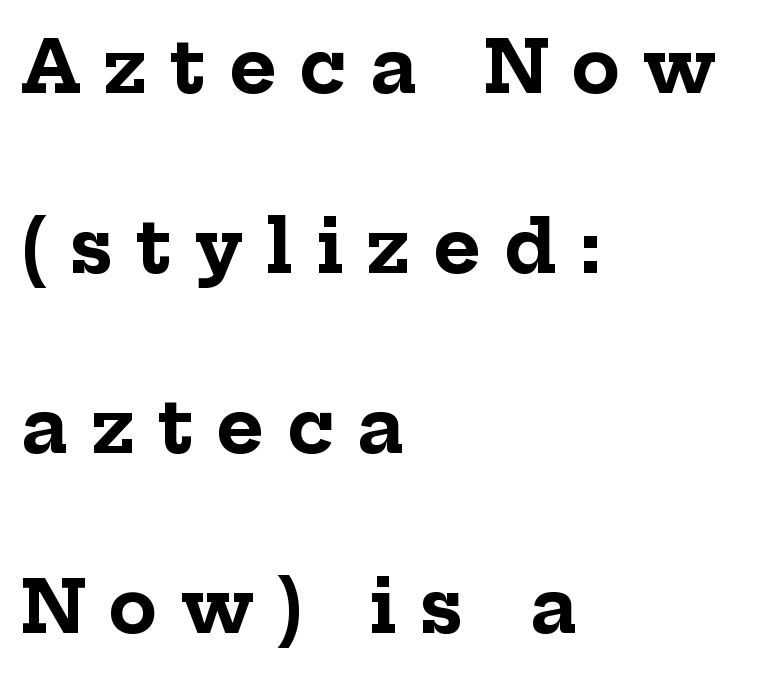
The image shows 72 px bold serif type, upright; set left-aligned, loose line spacing (2.5x), unusually wide letter spacing (+0.32 em), not underlined; low stroke contrast and a medium x-height.
